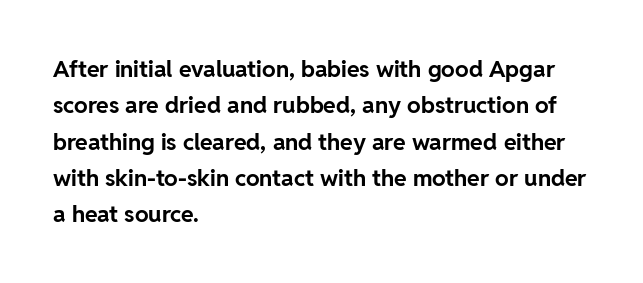
Q: Is the text bold? A: Yes.
Q: Is the text italic (slanted)? A: No, it is upright.
Q: Is the text underlined? A: No.
Q: How is the paragraph aligned? A: Left-aligned.
Q: Is the spacing between letters normal or unusually wide? A: Normal.
Q: Is the spacing between lines tight, normal or loose? A: Normal.
